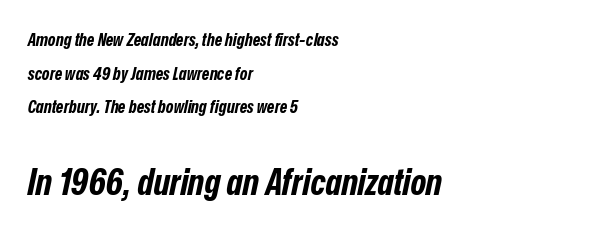
The more generous point size was reserved for the lower chunk. Designer's note — italics engaged. Descender tails drop into unmarked territory. Plenty of ink on the page — the face is bold. Layout note: lines flush left.
